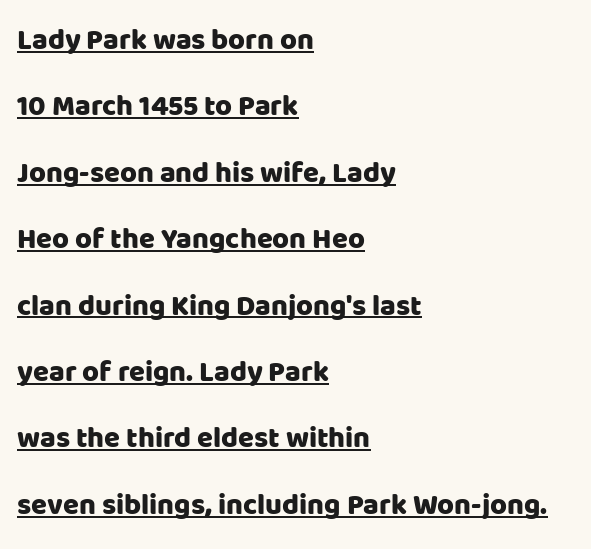
Students, observe: this is what heavily led, spacious text looks like. These characters rest on top of a visible drawn line. This sample is left-justified, so line endings fall wherever the words run out. Students, note that the glyphs here touch the page at normal intervals.
